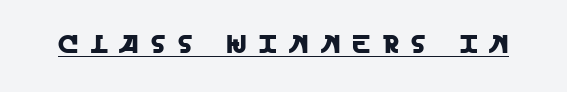
{"italic": "no", "underline": "yes", "letter_spacing": "wide", "letter_spacing_em": 0.47, "glyph_px": 26}
